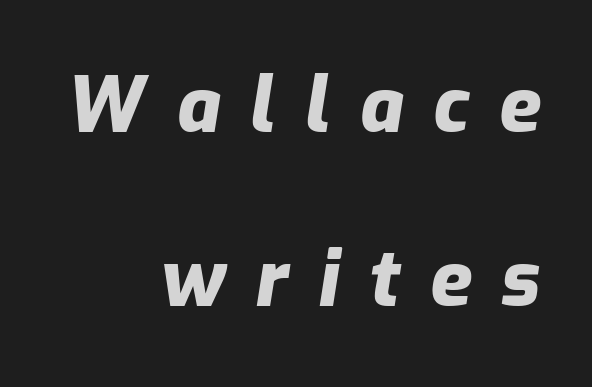
Clear beneath every line of the passage. The leading is generous, giving the passage an open texture. The tracking reads as deliberately expanded to a designer's eye. These lines carry a lot of weight — the face is fully bold. Looking at the ascenders, they clearly lean. Spacing verdict: proportional, widths tailored to each character.
